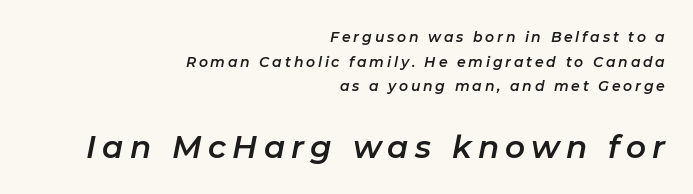
{"italic": "yes", "lean": "right", "slant_degrees": 11, "width": "normal", "stroke_contrast": "low", "x_height": "medium", "monospaced": "no", "underline": "no", "align": "right", "line_spacing_ratio": 1.76, "letter_spacing": "wide", "letter_spacing_em": 0.2, "larger_block": "second", "size_ratio": 2.21, "glyph_px": 31}
